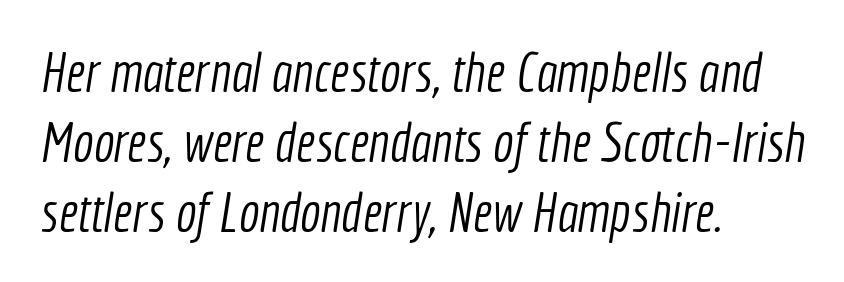
{"serif": "no", "bold": "no", "weight": "light", "width": "condensed", "x_height": "medium", "monospaced": "no", "underline": "no", "align": "left", "line_spacing": "normal", "line_spacing_ratio": 1.27, "letter_spacing": "normal", "letter_spacing_em": 0.0, "glyph_px": 55}
